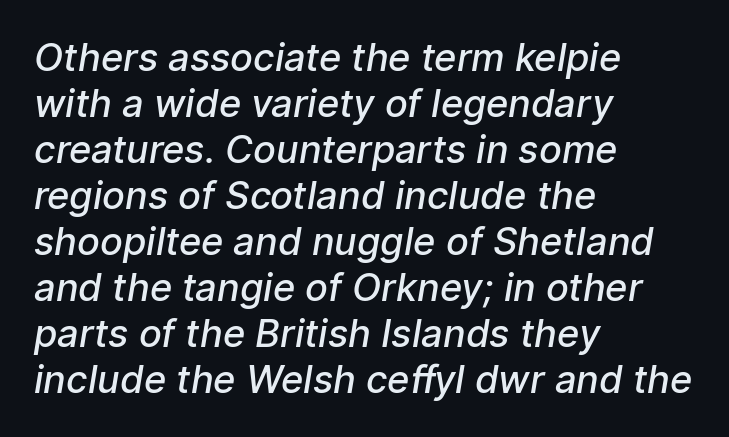
Q: Is the text bold? A: Semi-bold.
Q: Is the typeface a serif or a sans-serif typeface? A: Sans-serif.
Q: Is the text underlined? A: No.
Q: How is the paragraph aligned? A: Left-aligned.
Q: Is the spacing between letters normal or unusually wide? A: Normal.
Q: Width (condensed, normal, or wide)? A: Normal.
Q: Stroke contrast? A: Low.
Q: x-height? A: Medium.
Q: Monospaced? A: No.
